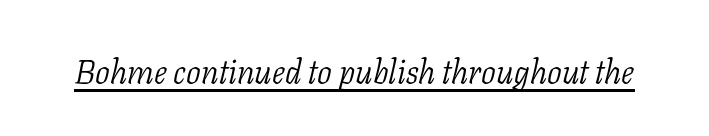
Inter-character spacing is left at the font's built-in metrics. It's the slanting kind of type. The string is rendered with underlining switched on. The passage shown is typeset with a serif family. Character widths vary here, with narrow letters taking less room than wide ones. Is the stroke heavy? The answer is a plain regular-or-lighter.
